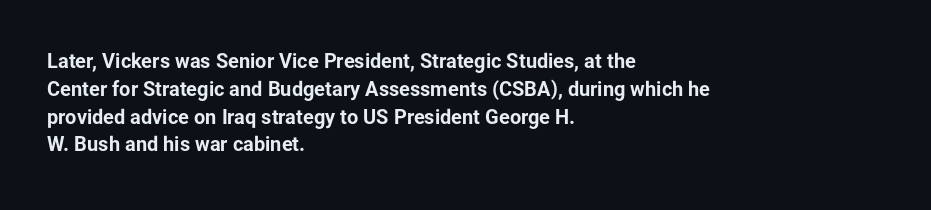
{"italic": "no", "bold": "yes", "underline": "no", "align": "left", "line_spacing": "normal", "line_spacing_ratio": 1.39, "letter_spacing": "normal", "letter_spacing_em": 0.0, "glyph_px": 20}
